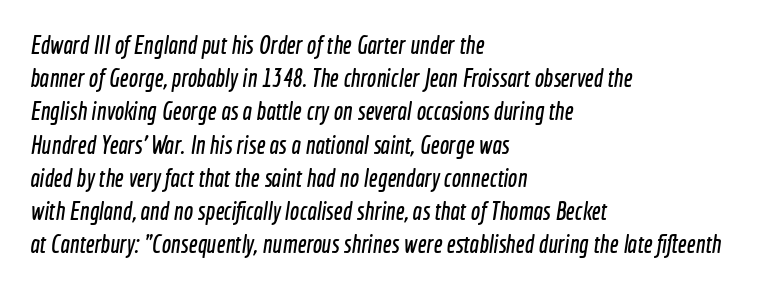
These lines stack with their left ends in a neat column. Underline: absent. How are the letters spaced? Ordinarily, with no added tracking. Baseline-to-baseline distance is the conventional proportion of letter height.
